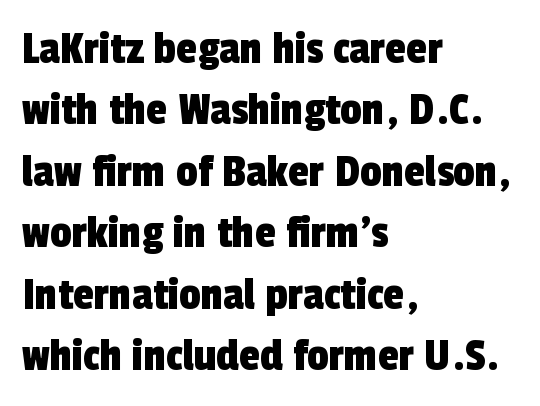
The rendering shows plain stroke endings on the letterforms — a sans-serif design. Short and long lines alike share a common starting point at left. Line spacing here is normal. The passage shown has conventional tracking throughout.
